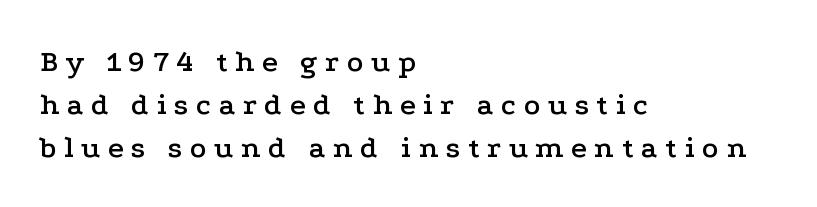
Italic? Not at all — the glyphs are vertical. The line texture is sparse and dotted thanks to wide tracking. Leading matches the norm, producing a regular column. The rendering uses natural spacing where letterforms have individual widths. A typesetter would label this face a serif.
